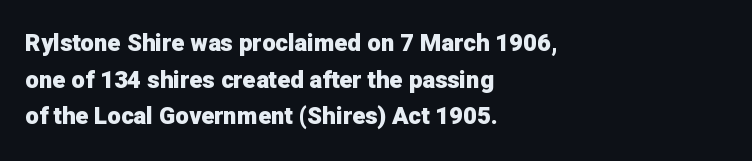
A typesetter would call this zero additional tracking. The letters stand upright; this is a roman face. Regular leading. The passage is arranged the way most books set body copy — flush left. Rule under the text: the space is simply empty. Strokes here are thick enough to call this a true bold.
